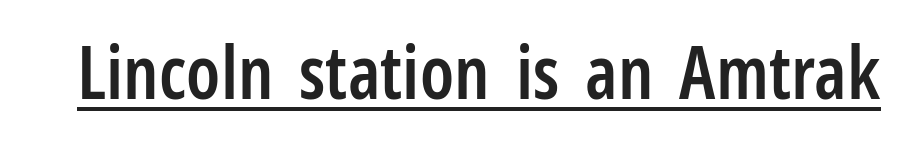
{"serif": "no", "italic": "no", "bold": "semi", "weight": "semibold", "width": "condensed", "stroke_contrast": "low", "x_height": "medium", "monospaced": "no", "underline": "yes", "letter_spacing": "normal", "letter_spacing_em": 0.0, "glyph_px": 73}
